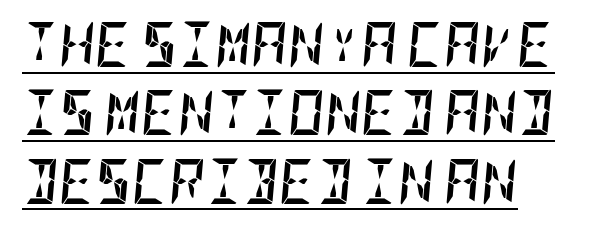
{"italic": "yes", "lean": "right", "slant_degrees": 5, "bold": "yes", "weight": "semibold", "width": "condensed", "stroke_contrast": "low", "x_height": "large", "underline": "yes", "align": "left", "line_spacing": "normal", "line_spacing_ratio": 1.52, "letter_spacing": "normal", "letter_spacing_em": 0.0, "glyph_px": 45}
